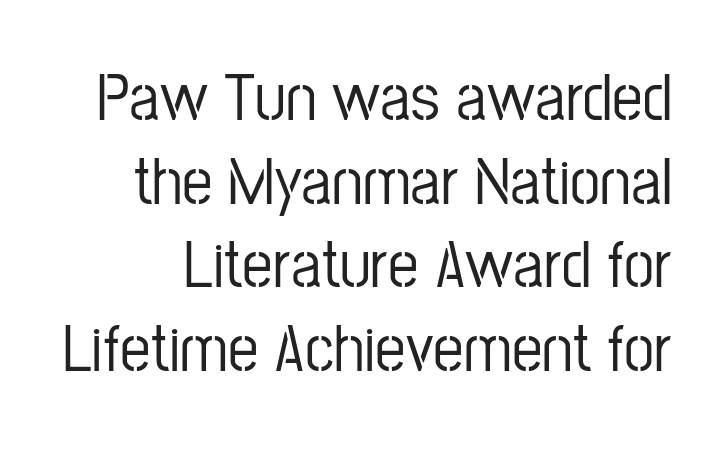
If you drew a line through each stem, it would be perfectly vertical. The font family rendered here belongs to the sans-serif group. Caption: standard tracking, unaltered. The passage shown is typed in a proportional face where columns would drift.
